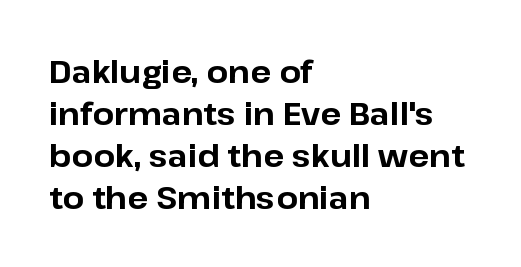
The area under the type is left untouched. Students, observe: this is what conventionally led text looks like. The letters advance in unequal steps, a hallmark of proportional type. Typesetter's note: full bold, strokes at maximum text heaviness. Nope, no serifs anywhere on these letters.
